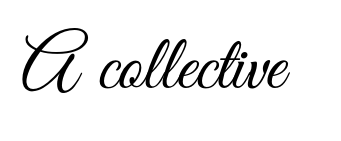
The image shows 78 px light, condensed sans-serif type; set normal letter spacing, not underlined; medium stroke contrast and a small x-height.
